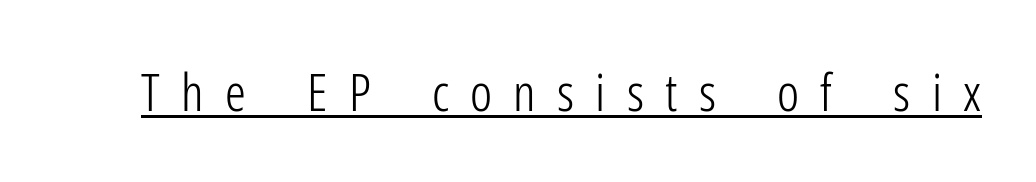
The image shows 52 px light, condensed sans-serif type, upright; set unusually wide letter spacing (+0.41 em), underlined; low stroke contrast and a medium x-height.
